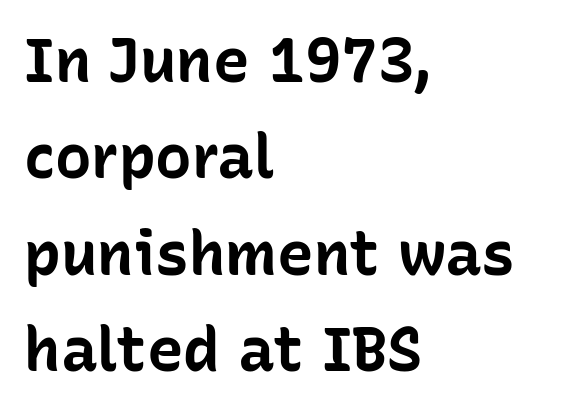
{"serif": "no", "italic": "no", "bold": "yes", "weight": "bold", "width": "normal", "stroke_contrast": "low", "x_height": "medium", "monospaced": "no", "underline": "no", "align": "left", "line_spacing": "normal", "line_spacing_ratio": 1.58, "letter_spacing": "normal", "letter_spacing_em": 0.0, "glyph_px": 61}
